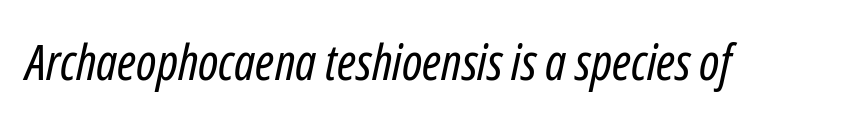
{"italic": "yes", "lean": "right", "slant_degrees": 12, "bold": "no", "weight": "regular", "width": "condensed", "stroke_contrast": "low", "x_height": "medium", "monospaced": "no", "underline": "no", "letter_spacing": "normal", "letter_spacing_em": 0.0, "glyph_px": 50}
